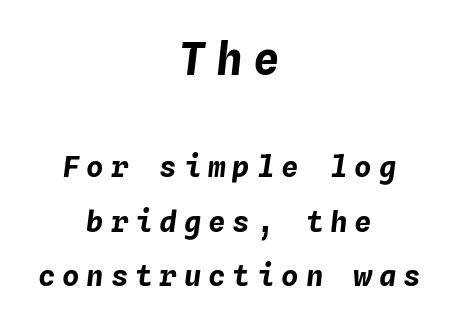
Each letter, wide or thin by design, is forced into the same width here. Compare the two chunks: the upper has the greater cap height. In terms of letterspacing, this is a distinctly airy, spread setting. Rule under the text: the space is simply empty. The passage shown is emphatically bold. A centered setting, common on invitations and titles, is used for this passage.
